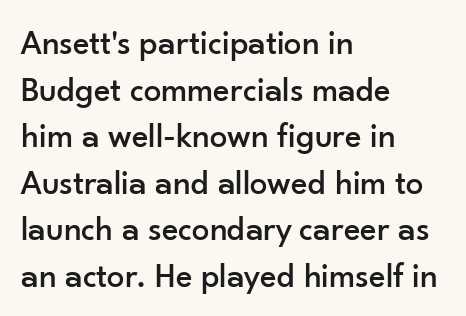
The image shows 35 px sans-serif type, upright; set left-aligned, normal line spacing (1.33x), normal letter spacing, not underlined; low stroke contrast and a small x-height.
